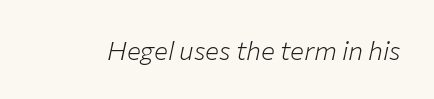
Q: Is the text bold? A: No.
Q: Is the text italic (slanted)? A: Yes, it leans right by about 12 degrees.
Q: Is the text underlined? A: No.
Q: Is the spacing between letters normal or unusually wide? A: Normal.
